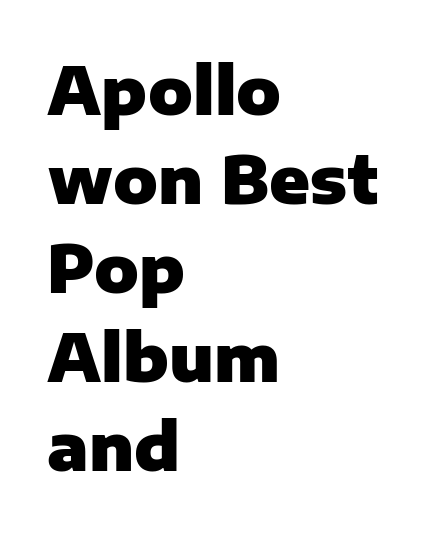
Each row of text sits above clean, open space. Serif or sans? Sans — the stroke terminals are bare. Is there any slant? The stems are plumb. Notice how thick the strokes are: this is what a full bold looks like. The vertical gap from one line to the next is medium.
